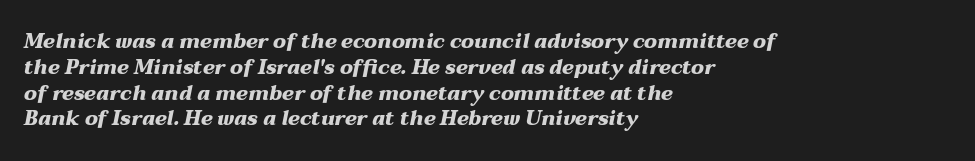
Q: Is the text bold? A: Yes.
Q: Is the text italic (slanted)? A: Yes, it leans right by about 12 degrees.
Q: Is the text underlined? A: No.
Q: How is the paragraph aligned? A: Left-aligned.
Q: Is the spacing between letters normal or unusually wide? A: Normal.
Q: Is the spacing between lines tight, normal or loose? A: Normal.
